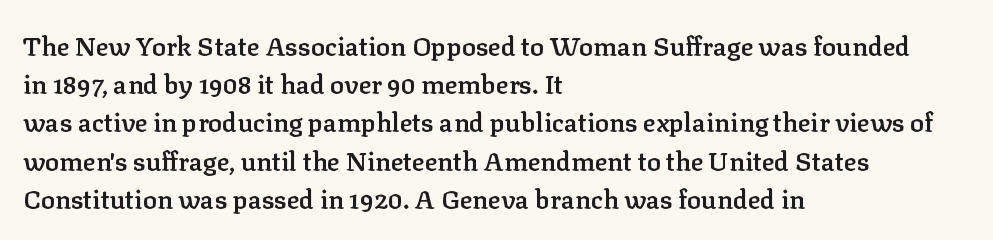
The image shows 26 px text type, upright; set left-aligned, normal line spacing (1.47x), normal letter spacing, not underlined.
